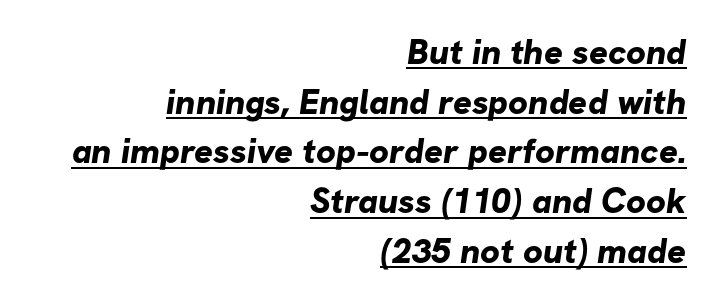
Q: Is the text bold? A: Yes.
Q: Is the typeface a serif or a sans-serif typeface? A: Sans-serif.
Q: Is the text underlined? A: Yes.
Q: How is the paragraph aligned? A: Right-aligned.
Q: Is the spacing between letters normal or unusually wide? A: Normal.
Q: Is the spacing between lines tight, normal or loose? A: Normal.
Q: Width (condensed, normal, or wide)? A: Normal.
Q: Stroke contrast? A: Low.
Q: x-height? A: Medium.
Q: Monospaced? A: No.
